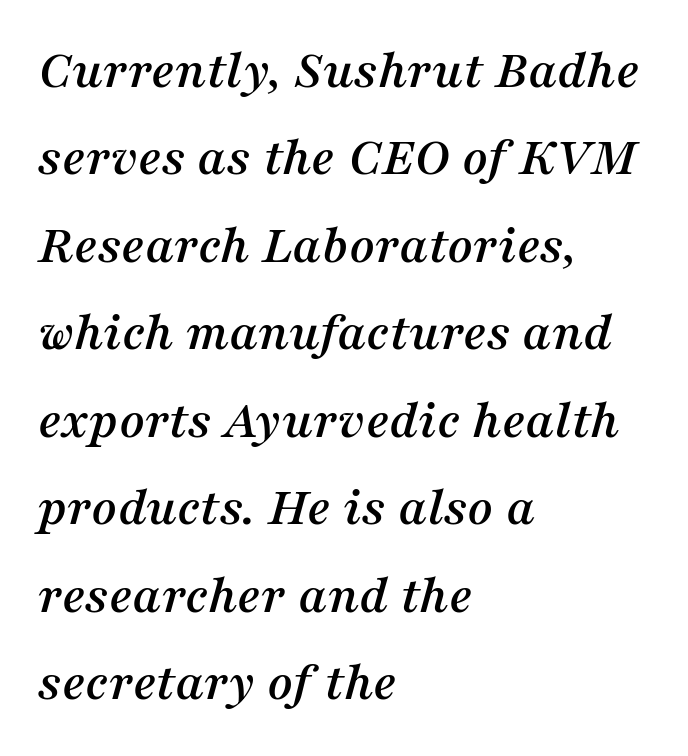
The face used here is rendered with its standard letterfit. These lines are rendered in a variable-pitch font. This is oblique type, the kind used for emphasis or titles. Descender tails drop into unmarked territory. The passage shown stacks its lines at a standard gap.
